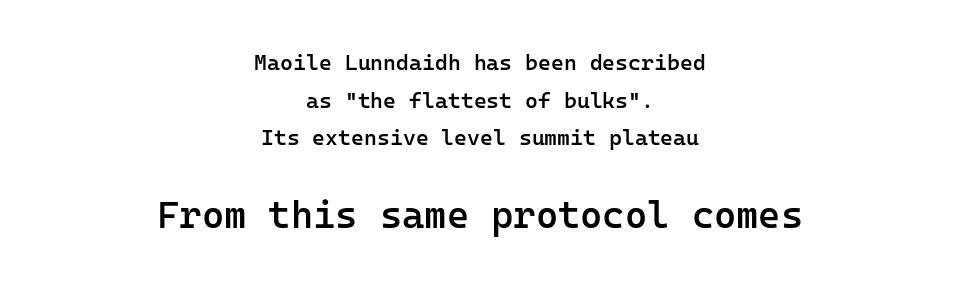
Caption: semibold face, moderately heavy strokes. You could count columns in this text — the font is strictly monospaced. The designer went with a sans here, leaving each stem footless. Nobody drew a line under any word here. Default kerning and tracking; the words read as compact shapes.
